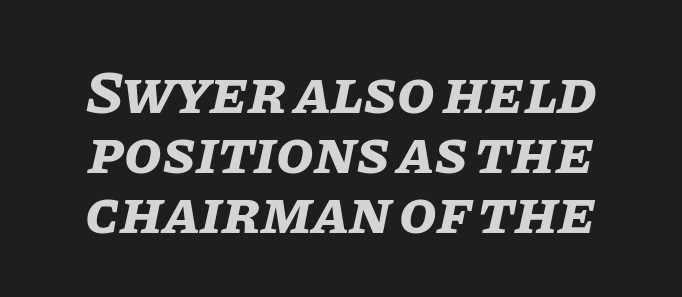
The image shows 61 px bold type, italic (leaning right); set tight line spacing (0.98x), normal letter spacing, not underlined; low stroke contrast and a large x-height.
